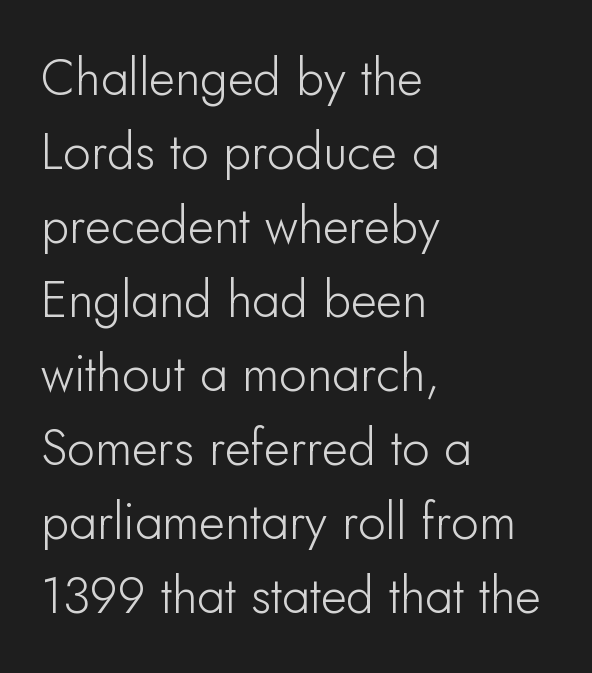
{"serif": "no", "italic": "no", "width": "normal", "stroke_contrast": "low", "x_height": "small", "monospaced": "no", "underline": "no", "align": "left", "line_spacing": "normal", "line_spacing_ratio": 1.48, "letter_spacing": "normal", "letter_spacing_em": 0.0, "glyph_px": 50}
